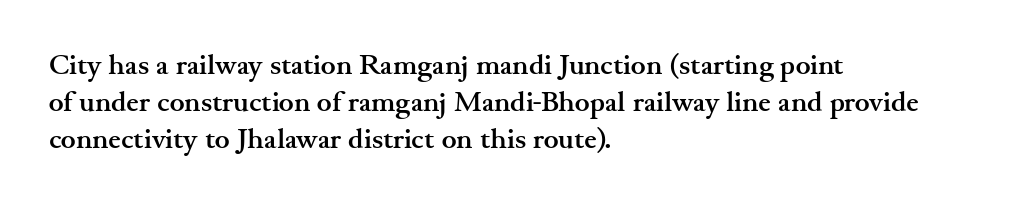
{"serif": "yes", "italic": "no", "bold": "yes", "weight": "semibold", "width": "wide", "stroke_contrast": "medium", "x_height": "small", "monospaced": "no", "underline": "no", "align": "left", "line_spacing": "normal", "line_spacing_ratio": 1.32, "letter_spacing": "normal", "letter_spacing_em": 0.0, "glyph_px": 28}
